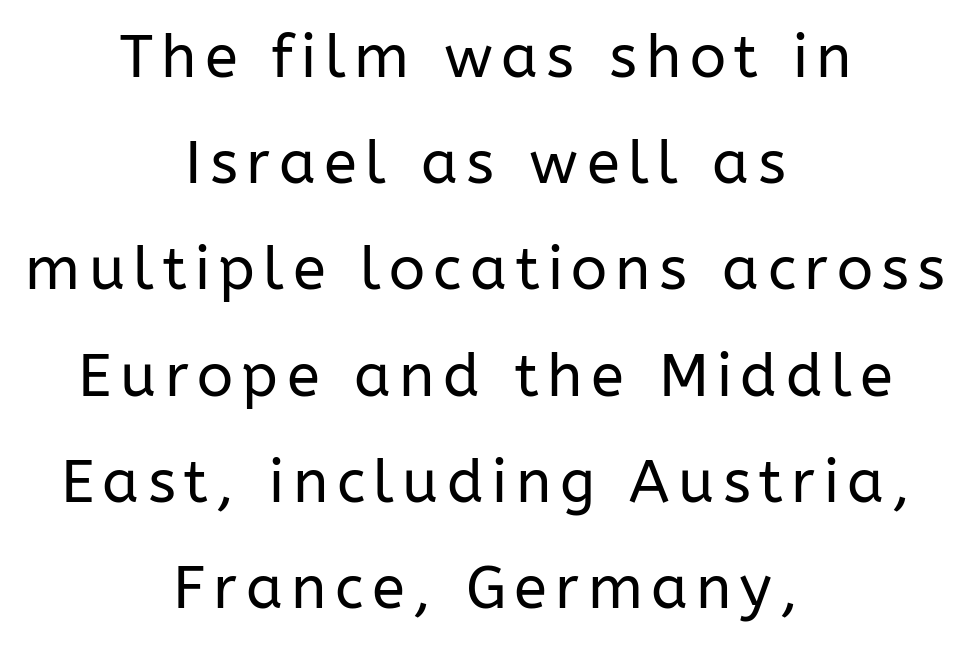
Reading down the block, each line starts at a different indent, mirrored at its end. Serifs: no, the terminals of the letterforms are clean. Type without underlining. Every stem runs plumb, perpendicular to the baseline. Do the characters align in a grid? No, the font is proportional. Caption: face not bold, strokes unweighted.
